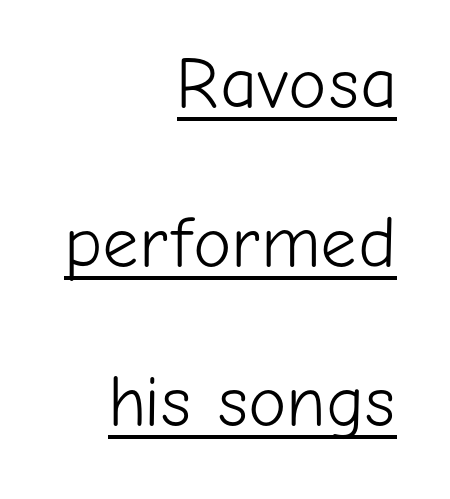
Beneath each row of characters lies a ruled line. No feet cap the strokes, marking this as sans-serif type. Do the characters align in a grid? No, the font is proportional. The face looks like a standard text weight, possibly lighter. You could call the tracking neutral — neither tight nor loose. Reading down the column, the eye jumps a long way to each next line.
